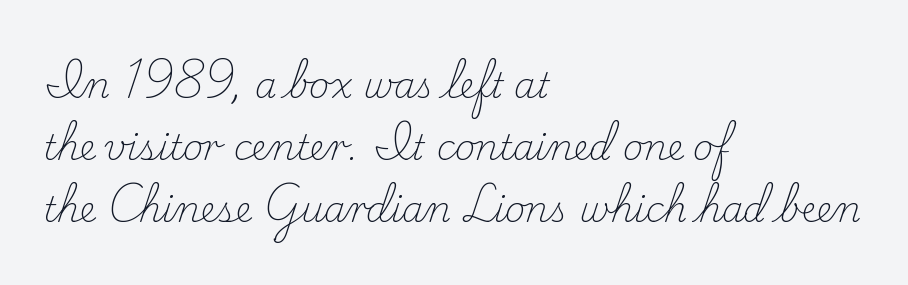
The face used here is proportionally spaced, like ordinary book or web type. A light-to-regular cut is what we see here. Are there feet on the stems? There are — it's a serif. Leftover space on each line is placed entirely after the last word.
